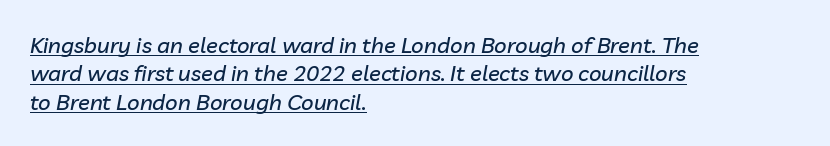
{"italic": "yes", "lean": "right", "slant_degrees": 10, "underline": "yes", "align": "left", "line_spacing": "normal", "line_spacing_ratio": 1.29, "letter_spacing": "normal", "letter_spacing_em": 0.0, "glyph_px": 22}
